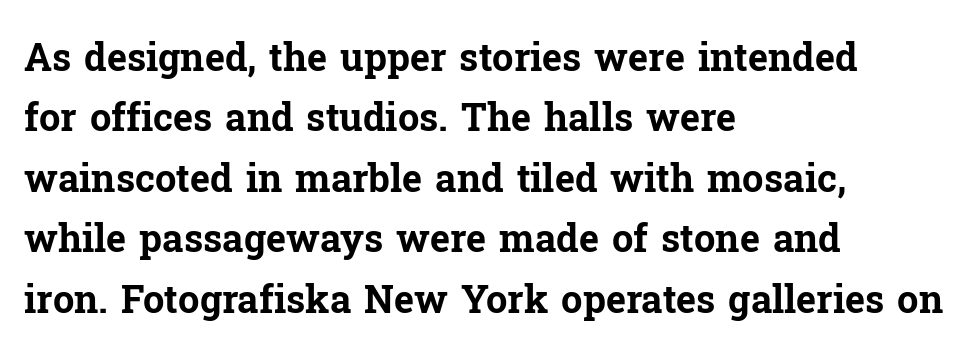
Q: Is the text bold? A: Yes.
Q: Is the text italic (slanted)? A: No, it is upright.
Q: Is the typeface a serif or a sans-serif typeface? A: Serif.
Q: Is the text underlined? A: No.
Q: How is the paragraph aligned? A: Left-aligned.
Q: Is the spacing between letters normal or unusually wide? A: Normal.
Q: Is the spacing between lines tight, normal or loose? A: Normal.
Q: Width (condensed, normal, or wide)? A: Normal.
Q: Stroke contrast? A: Low.
Q: x-height? A: Medium.
Q: Monospaced? A: No.
